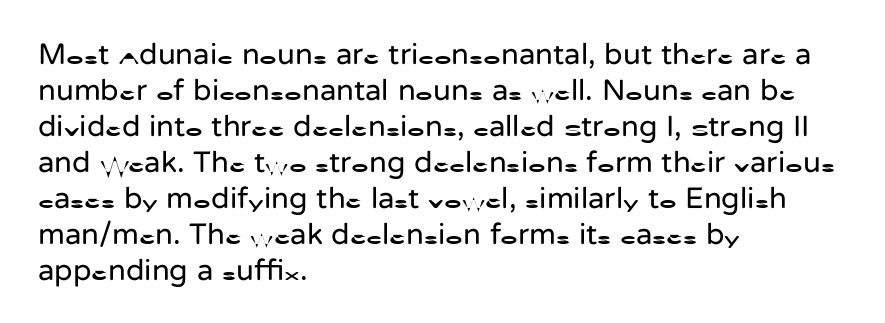
{"serif": "no", "italic": "no", "bold": "no", "weight": "regular", "width": "normal", "stroke_contrast": "low", "x_height": "medium", "monospaced": "no", "underline": "no", "align": "left", "line_spacing_ratio": 1.2, "letter_spacing": "normal", "letter_spacing_em": 0.0, "glyph_px": 30}
